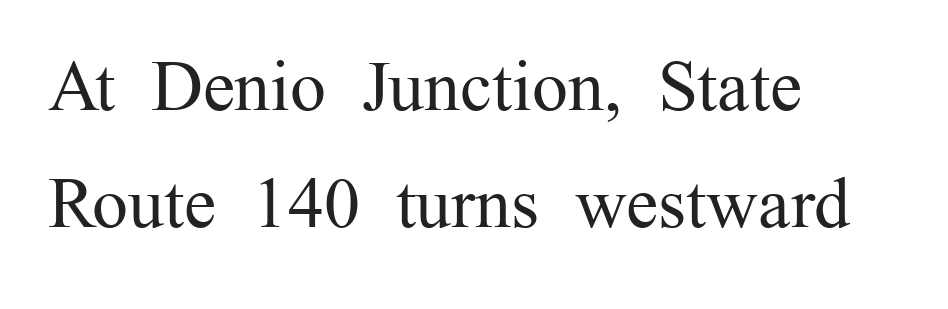
Is the block centered? No — it sits flush against the left margin. Underline: absent. Spacing between characters is what you'd get straight out of the box. You could not count columns in this text — the font is proportionally spaced. How would I describe the line gaps? Plain and ordinary.
